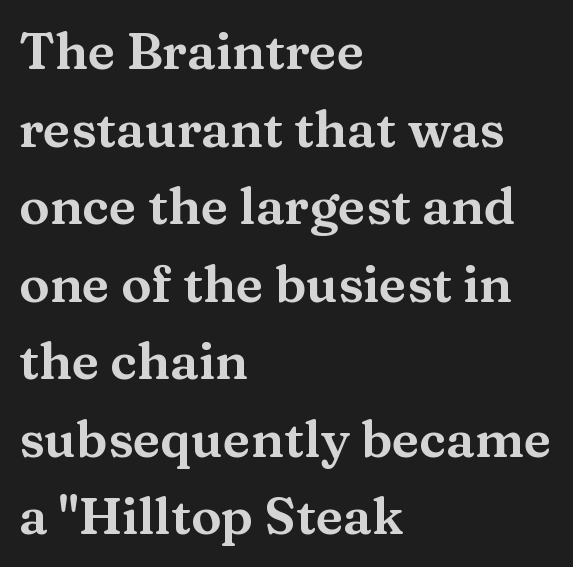
The image shows 51 px wide serif type, upright; set left-aligned, normal line spacing (1.52x), normal letter spacing, not underlined; medium stroke contrast and a medium x-height.
